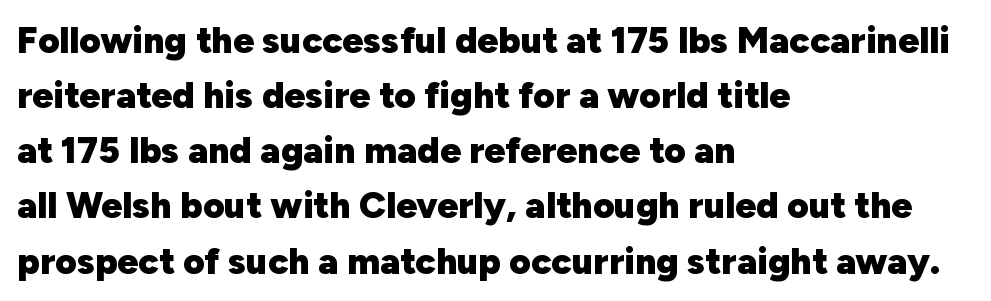
{"serif": "no", "italic": "no", "bold": "yes", "weight": "heavy", "width": "normal", "stroke_contrast": "low", "x_height": "medium", "monospaced": "no", "underline": "no", "align": "left", "line_spacing": "normal", "line_spacing_ratio": 1.49, "letter_spacing": "normal", "letter_spacing_em": 0.0, "glyph_px": 37}
